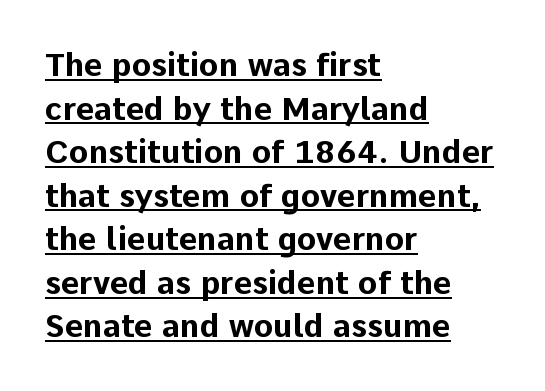
The image shows 32 px bold sans-serif type, upright; set left-aligned, normal line spacing (1.36x), normal letter spacing, underlined; low stroke contrast and a medium x-height.
